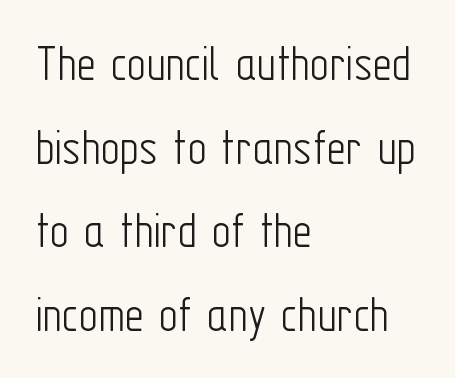
The image shows 53 px light, condensed sans-serif type, upright; set left-aligned, normal line spacing (1.58x), normal letter spacing, not underlined; low stroke contrast and a medium x-height.
